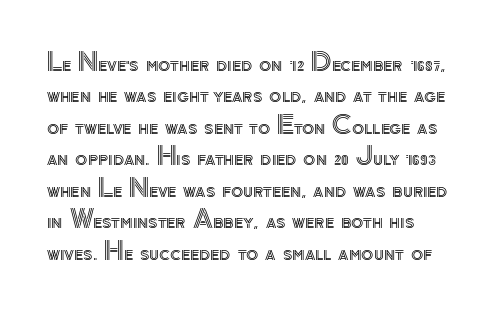
{"italic": "no", "underline": "no", "line_spacing": "normal", "line_spacing_ratio": 1.26, "letter_spacing": "normal", "letter_spacing_em": 0.0, "glyph_px": 25}
